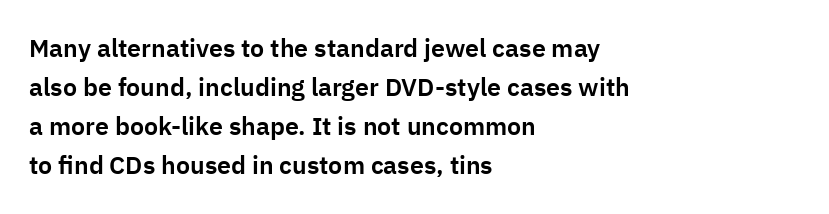
The horizontal fit of the characters is conventional and even. The passage shown stacks its lines at a standard gap. The letters stand straight up with perfectly vertical stems. Descender tails drop into unmarked territory. Is the block centered? No — it sits flush against the left margin.
